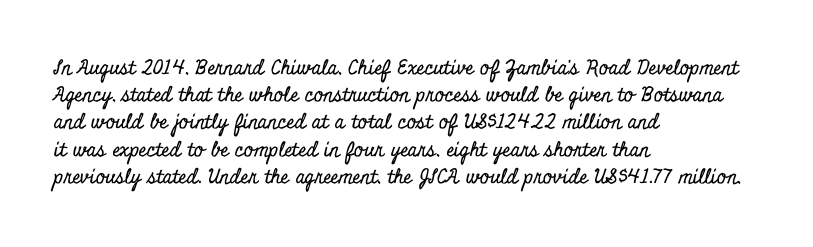
The image shows 20 px text type; set left-aligned, normal line spacing (1.36x), normal letter spacing, not underlined.
